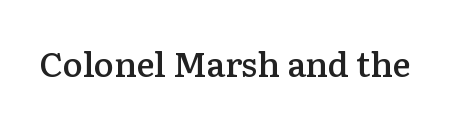
Q: Is the text bold? A: Semi-bold.
Q: Is the text italic (slanted)? A: No, it is upright.
Q: Is the typeface a serif or a sans-serif typeface? A: Serif.
Q: Is the text underlined? A: No.
Q: Is the spacing between letters normal or unusually wide? A: Normal.
Q: Width (condensed, normal, or wide)? A: Normal.
Q: Stroke contrast? A: Low.
Q: x-height? A: Medium.
Q: Monospaced? A: No.
